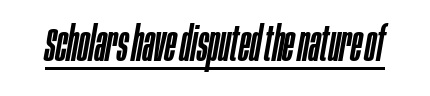
{"italic": "yes", "lean": "right", "slant_degrees": 10, "width": "condensed", "stroke_contrast": "low", "x_height": "large", "monospaced": "no", "underline": "yes", "letter_spacing": "normal", "letter_spacing_em": 0.0, "glyph_px": 47}
